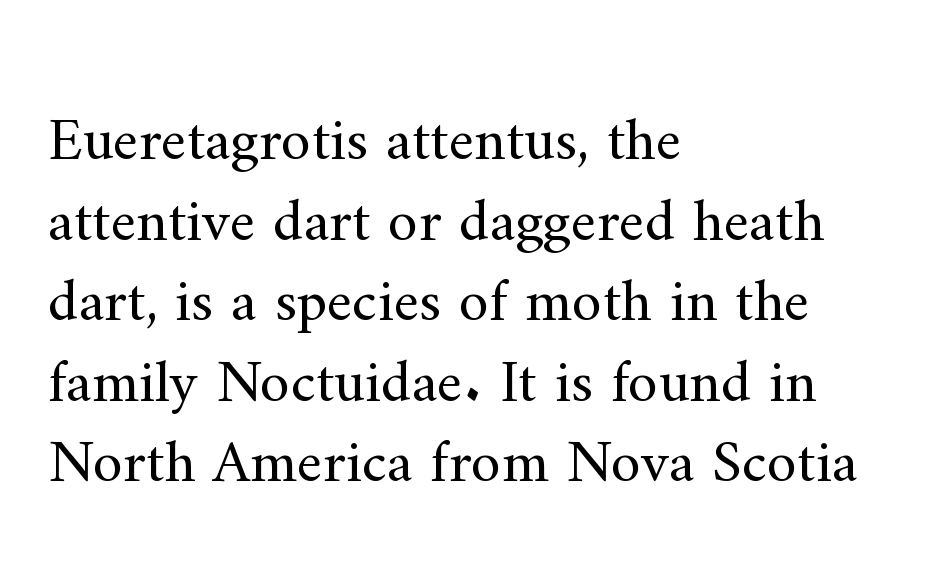
Q: Is the text bold? A: No.
Q: Is the text italic (slanted)? A: No, it is upright.
Q: Is the typeface a serif or a sans-serif typeface? A: Serif.
Q: Is the text underlined? A: No.
Q: How is the paragraph aligned? A: Left-aligned.
Q: Is the spacing between letters normal or unusually wide? A: Normal.
Q: Is the spacing between lines tight, normal or loose? A: Normal.
Q: Width (condensed, normal, or wide)? A: Normal.
Q: Stroke contrast? A: Medium.
Q: x-height? A: Small.
Q: Monospaced? A: No.
